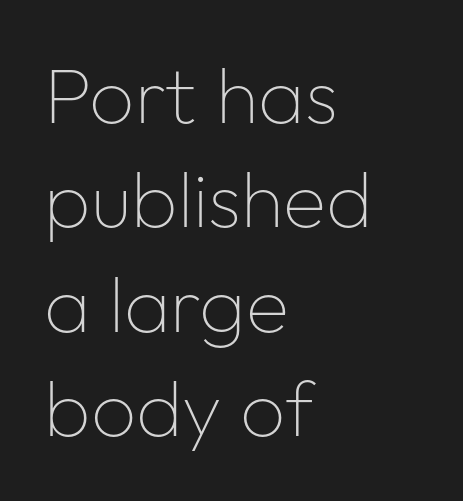
Looks like regular typesetting: each glyph gets only the width it needs. This is roman type, the default non-slanted kind. I'd call this a sans setting — the letters go barefoot. Teacher's note: observe the even left margin — that is flush-left alignment. Words float on clear page, feet unadorned.
